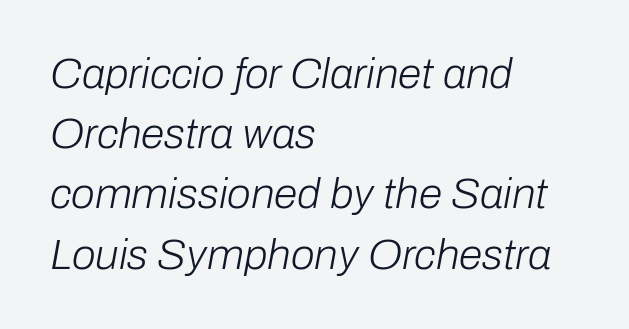
{"italic": "yes", "lean": "right", "slant_degrees": 10, "bold": "no", "weight": "light", "width": "normal", "stroke_contrast": "low", "x_height": "medium", "monospaced": "no", "underline": "no", "align": "left", "line_spacing": "normal", "line_spacing_ratio": 1.4, "letter_spacing": "normal", "letter_spacing_em": 0.0, "glyph_px": 43}
